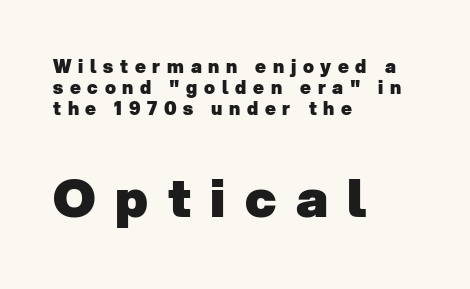
Q: Is the text bold? A: Yes.
Q: Is the typeface a serif or a sans-serif typeface? A: Sans-serif.
Q: Is the text underlined? A: No.
Q: How is the paragraph aligned? A: Left-aligned.
Q: Is the spacing between letters normal or unusually wide? A: Unusually wide.
Q: Which block of text is set in a larger size, the first (top) or the second (bottom)? A: The second (bottom) one.
Q: Width (condensed, normal, or wide)? A: Normal.
Q: Stroke contrast? A: Low.
Q: x-height? A: Medium.
Q: Monospaced? A: No.
